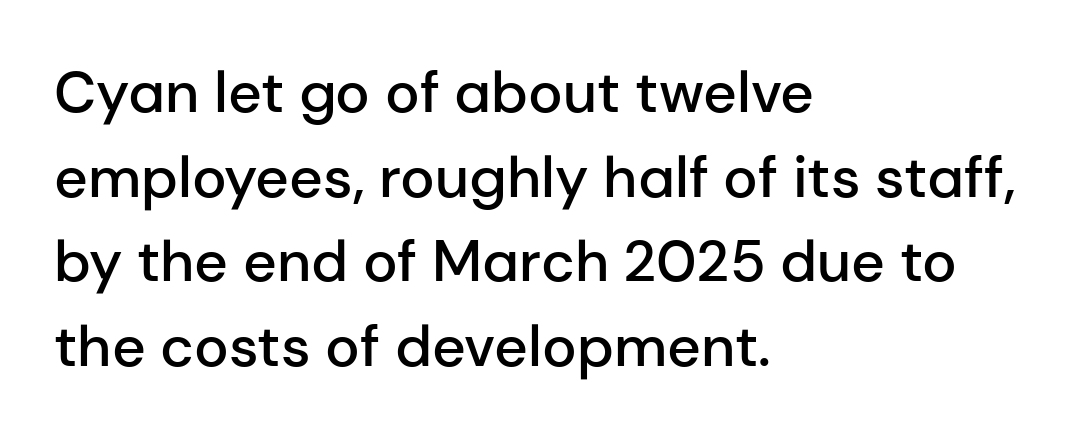
Q: Is the text bold? A: Semi-bold.
Q: Is the text italic (slanted)? A: No, it is upright.
Q: Is the typeface a serif or a sans-serif typeface? A: Sans-serif.
Q: Is the text underlined? A: No.
Q: How is the paragraph aligned? A: Left-aligned.
Q: Is the spacing between letters normal or unusually wide? A: Normal.
Q: Is the spacing between lines tight, normal or loose? A: Normal.
Q: Width (condensed, normal, or wide)? A: Normal.
Q: Stroke contrast? A: Low.
Q: x-height? A: Medium.
Q: Monospaced? A: No.
